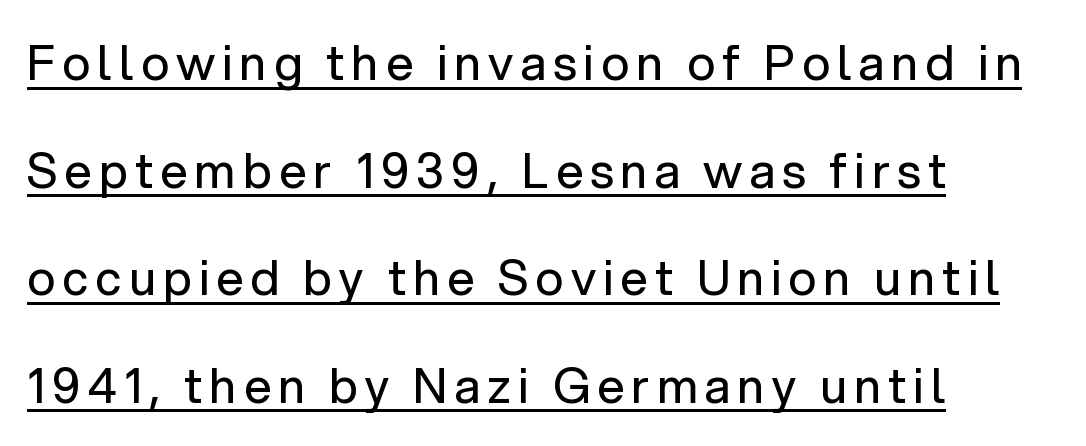
Q: Is the text bold? A: No.
Q: Is the text italic (slanted)? A: No, it is upright.
Q: Is the typeface a serif or a sans-serif typeface? A: Sans-serif.
Q: Is the text underlined? A: Yes.
Q: How is the paragraph aligned? A: Left-aligned.
Q: Is the spacing between lines tight, normal or loose? A: Loose.
Q: Width (condensed, normal, or wide)? A: Normal.
Q: Stroke contrast? A: Low.
Q: x-height? A: Medium.
Q: Monospaced? A: No.
